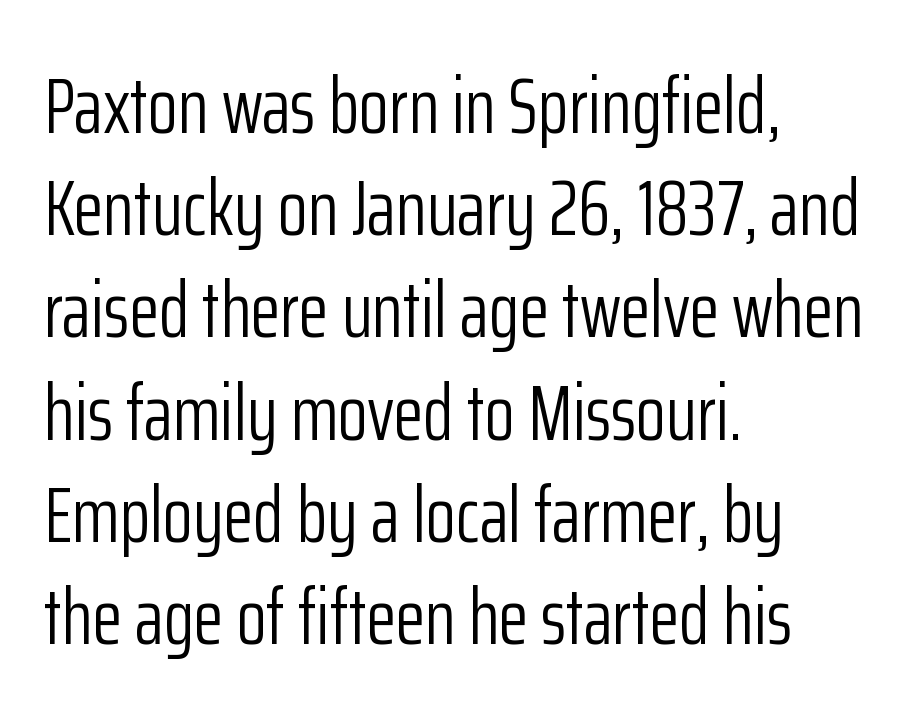
Q: Is the text bold? A: No.
Q: Is the text italic (slanted)? A: No, it is upright.
Q: Is the typeface a serif or a sans-serif typeface? A: Sans-serif.
Q: Is the text underlined? A: No.
Q: How is the paragraph aligned? A: Left-aligned.
Q: Is the spacing between letters normal or unusually wide? A: Normal.
Q: Is the spacing between lines tight, normal or loose? A: Normal.
Q: Width (condensed, normal, or wide)? A: Condensed.
Q: Stroke contrast? A: Low.
Q: x-height? A: Medium.
Q: Monospaced? A: No.
